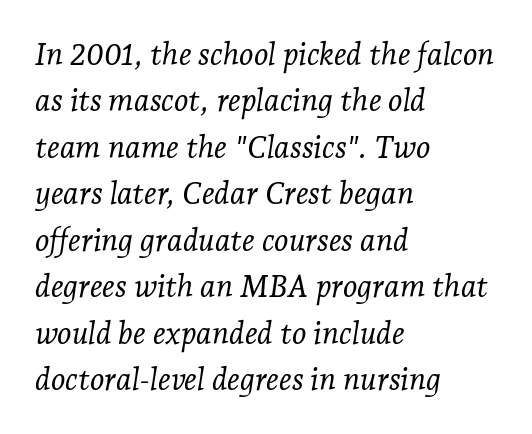
The rendering uses a moderate line-height, typical for paragraphs. The face used here has a pronounced slope to its letters. The characters are drawn with everyday or finer stroke widths. How are the letters spaced? Ordinarily, with no added tracking.
